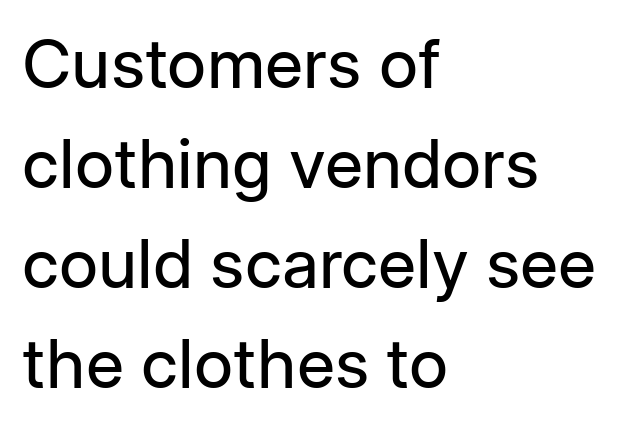
The image shows 68 px regular-weight sans-serif type, upright; set left-aligned, normal line spacing (1.47x), normal letter spacing, not underlined; low stroke contrast and a medium x-height.
